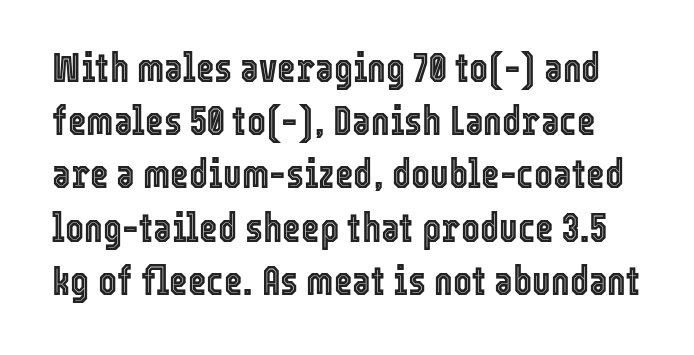
{"italic": "no", "width": "condensed", "x_height": "medium", "monospaced": "no", "underline": "no", "line_spacing": "normal", "line_spacing_ratio": 1.33, "letter_spacing": "normal", "letter_spacing_em": 0.0, "glyph_px": 40}
